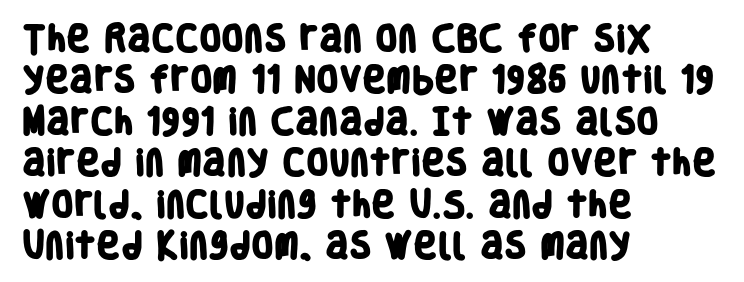
{"serif": "no", "bold": "yes", "weight": "heavy", "width": "condensed", "stroke_contrast": "low", "x_height": "large", "monospaced": "no", "underline": "no", "align": "left", "line_spacing": "normal", "line_spacing_ratio": 1.43, "letter_spacing": "normal", "letter_spacing_em": 0.0, "glyph_px": 29}
